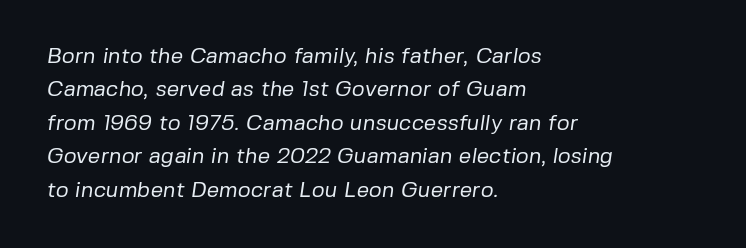
The image shows 22 px text type; set left-aligned, normal line spacing (1.52x), normal letter spacing, not underlined.
